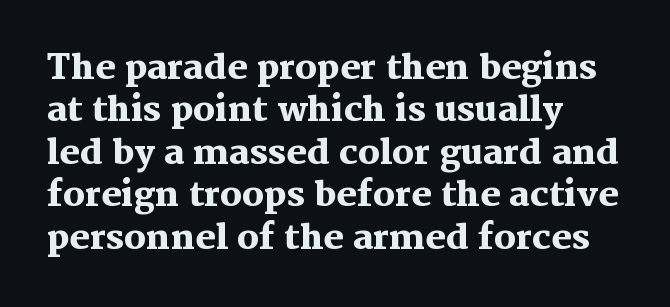
Q: Is the text bold? A: Yes.
Q: Is the text italic (slanted)? A: No, it is upright.
Q: Is the typeface a serif or a sans-serif typeface? A: Serif.
Q: Is the text underlined? A: No.
Q: How is the paragraph aligned? A: Left-aligned.
Q: Is the spacing between letters normal or unusually wide? A: Normal.
Q: Is the spacing between lines tight, normal or loose? A: Normal.
Q: Width (condensed, normal, or wide)? A: Normal.
Q: Stroke contrast? A: Medium.
Q: x-height? A: Medium.
Q: Monospaced? A: No.
